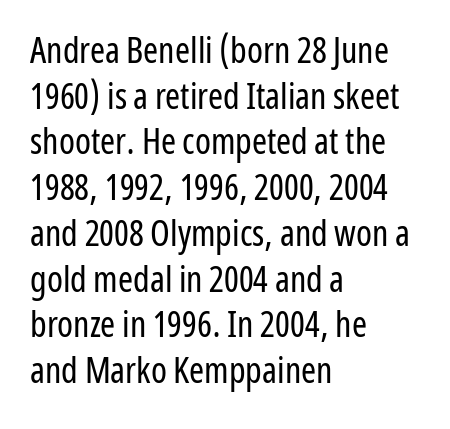
Summary of vertical rhythm: regular, with standard interline spacing. You can tell from the bare stems that sans-serif type was used. The foot of each line stays bare and open. The passage is arranged the way most books set body copy — flush left.
